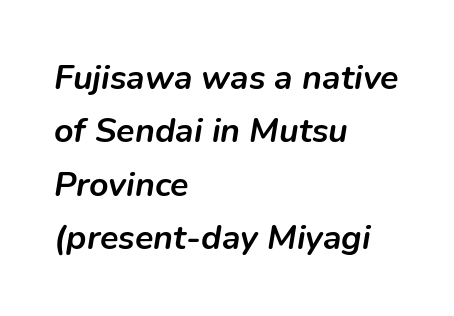
The image shows 34 px semibold type, italic (leaning right); set left-aligned, normal line spacing (1.57x), normal letter spacing, not underlined; low stroke contrast and a medium x-height.
